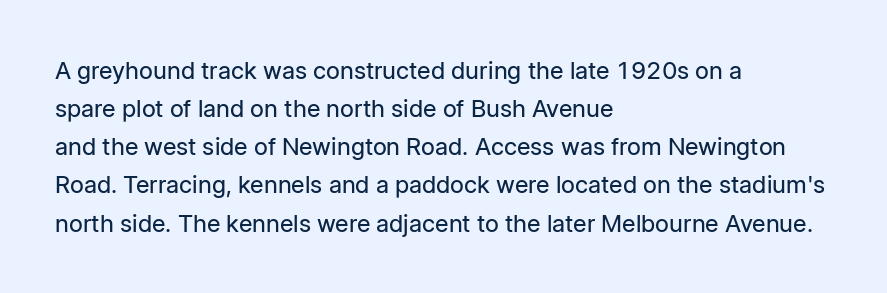
{"italic": "no", "bold": "no", "underline": "no", "align": "left", "line_spacing": "normal", "line_spacing_ratio": 1.59, "letter_spacing": "normal", "letter_spacing_em": 0.0, "glyph_px": 24}
